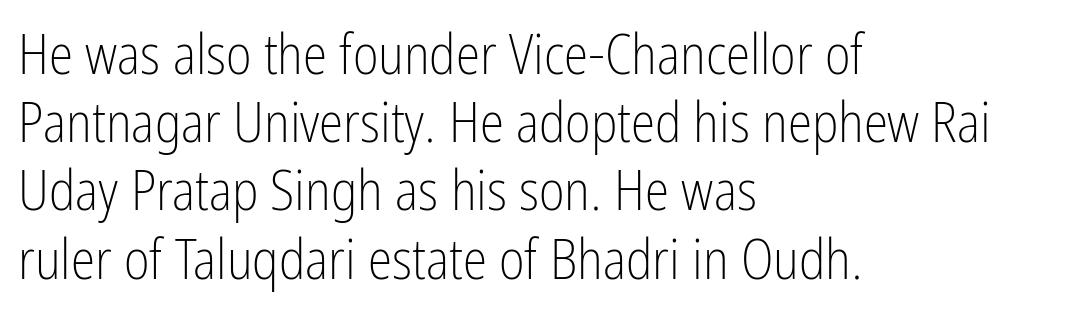
The image shows 55 px light, condensed sans-serif type, upright; set left-aligned, line spacing 1.24x, normal letter spacing, not underlined; low stroke contrast and a medium x-height.
